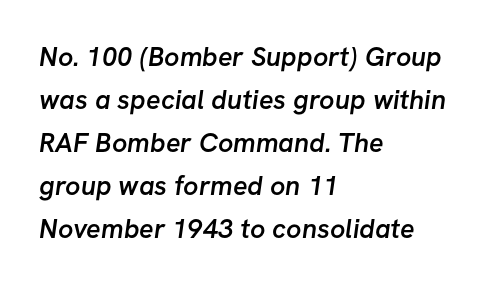
Q: Is the text bold? A: Semi-bold.
Q: Is the text underlined? A: No.
Q: How is the paragraph aligned? A: Left-aligned.
Q: Is the spacing between letters normal or unusually wide? A: Normal.
Q: Is the spacing between lines tight, normal or loose? A: Normal.
